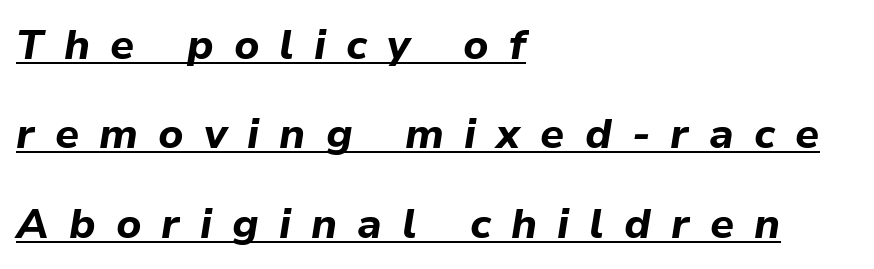
{"italic": "yes", "lean": "right", "slant_degrees": 9, "bold": "yes", "weight": "bold", "width": "normal", "stroke_contrast": "low", "x_height": "medium", "monospaced": "no", "underline": "yes", "align": "left", "line_spacing": "loose", "line_spacing_ratio": 2.13, "letter_spacing": "wide", "letter_spacing_em": 0.48, "glyph_px": 42}
